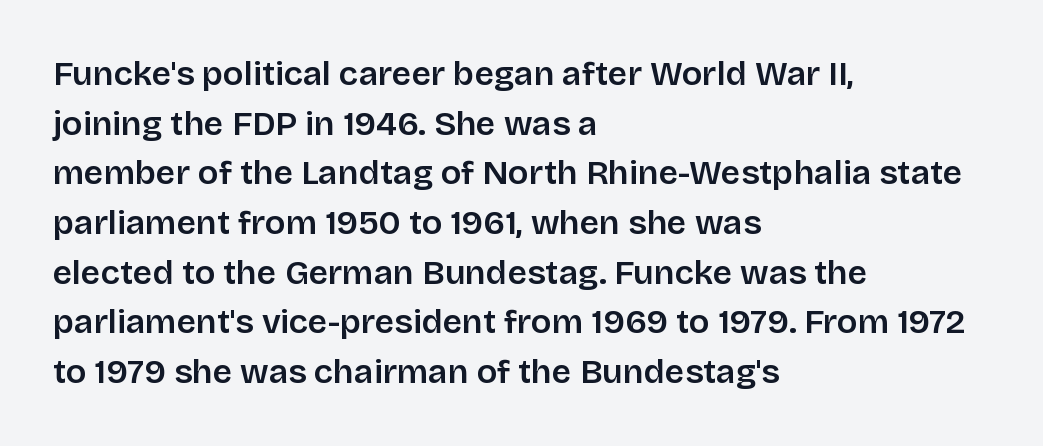
Q: Is the text italic (slanted)? A: No, it is upright.
Q: Is the typeface a serif or a sans-serif typeface? A: Sans-serif.
Q: Is the text underlined? A: No.
Q: How is the paragraph aligned? A: Left-aligned.
Q: Is the spacing between letters normal or unusually wide? A: Normal.
Q: Is the spacing between lines tight, normal or loose? A: Normal.
Q: Width (condensed, normal, or wide)? A: Normal.
Q: Stroke contrast? A: Low.
Q: x-height? A: Large.
Q: Monospaced? A: No.
